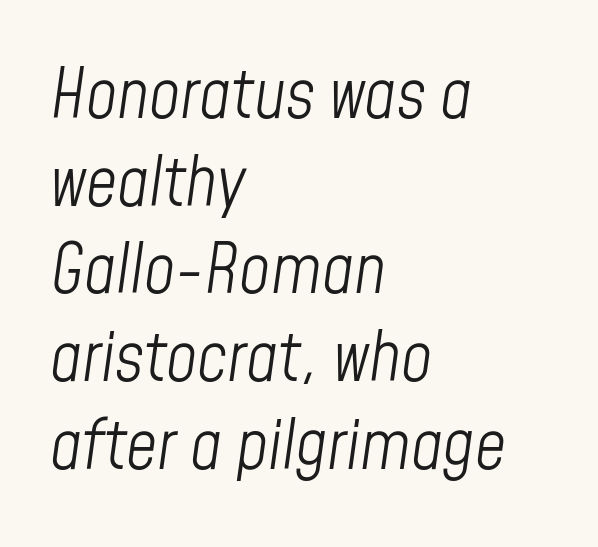
{"italic": "yes", "lean": "right", "slant_degrees": 8, "bold": "no", "weight": "light", "width": "condensed", "stroke_contrast": "low", "x_height": "medium", "monospaced": "no", "underline": "no", "align": "left", "line_spacing": "normal", "line_spacing_ratio": 1.29, "letter_spacing": "normal", "letter_spacing_em": 0.0, "glyph_px": 68}
